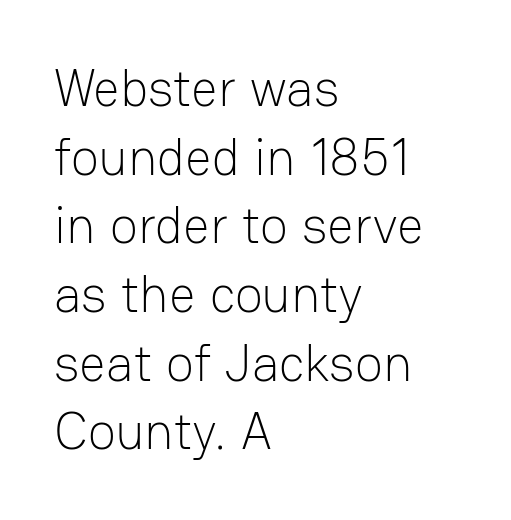
{"serif": "no", "italic": "no", "bold": "no", "weight": "light", "width": "normal", "stroke_contrast": "low", "x_height": "medium", "monospaced": "no", "underline": "no", "align": "left", "line_spacing": "normal", "line_spacing_ratio": 1.32, "letter_spacing": "normal", "letter_spacing_em": 0.0, "glyph_px": 52}
